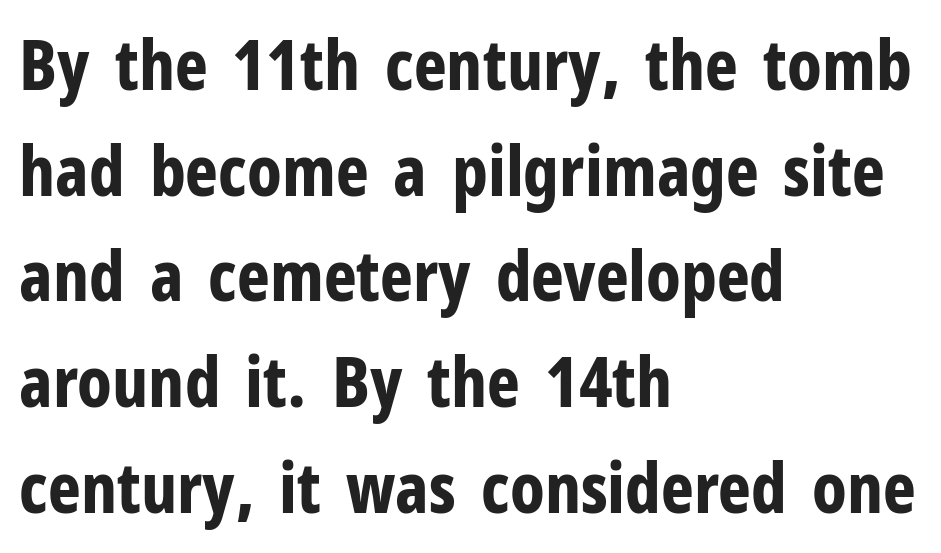
The image shows 70 px bold, condensed sans-serif type, upright; set left-aligned, normal line spacing (1.51x), normal letter spacing, not underlined; low stroke contrast and a medium x-height.
